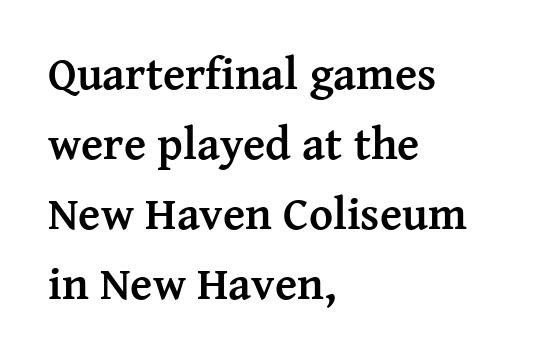
{"serif": "yes", "italic": "no", "bold": "yes", "weight": "semibold", "width": "normal", "stroke_contrast": "medium", "x_height": "medium", "monospaced": "no", "underline": "no", "align": "left", "line_spacing": "normal", "line_spacing_ratio": 1.52, "letter_spacing": "normal", "letter_spacing_em": 0.0, "glyph_px": 46}
